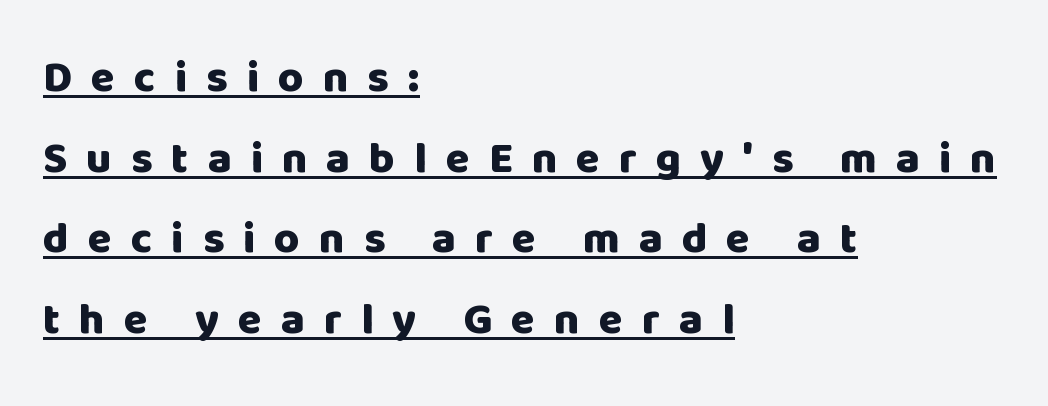
Q: Is the text bold? A: Yes.
Q: Is the text italic (slanted)? A: No, it is upright.
Q: Is the typeface a serif or a sans-serif typeface? A: Sans-serif.
Q: Is the text underlined? A: Yes.
Q: How is the paragraph aligned? A: Left-aligned.
Q: Is the spacing between letters normal or unusually wide? A: Unusually wide.
Q: Width (condensed, normal, or wide)? A: Normal.
Q: Stroke contrast? A: Low.
Q: x-height? A: Large.
Q: Monospaced? A: No.
